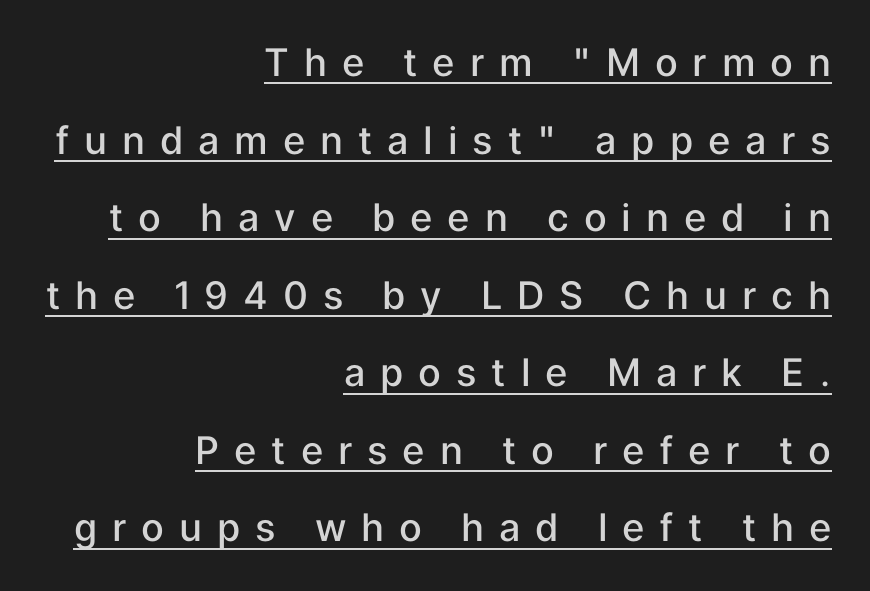
Q: Is the text bold? A: Semi-bold.
Q: Is the text italic (slanted)? A: No, it is upright.
Q: Is the typeface a serif or a sans-serif typeface? A: Sans-serif.
Q: Is the text underlined? A: Yes.
Q: How is the paragraph aligned? A: Right-aligned.
Q: Is the spacing between letters normal or unusually wide? A: Unusually wide.
Q: Is the spacing between lines tight, normal or loose? A: Loose.
Q: Width (condensed, normal, or wide)? A: Normal.
Q: Stroke contrast? A: Low.
Q: x-height? A: Medium.
Q: Monospaced? A: No.
